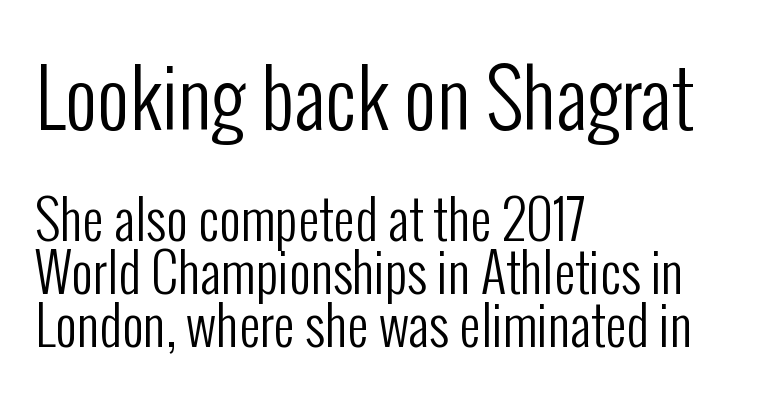
Q: Is the text bold? A: No.
Q: Is the text italic (slanted)? A: No, it is upright.
Q: Is the typeface a serif or a sans-serif typeface? A: Sans-serif.
Q: Is the text underlined? A: No.
Q: How is the paragraph aligned? A: Left-aligned.
Q: Is the spacing between letters normal or unusually wide? A: Normal.
Q: Is the spacing between lines tight, normal or loose? A: Tight.
Q: Which block of text is set in a larger size, the first (top) or the second (bottom)? A: The first (top) one.
Q: Width (condensed, normal, or wide)? A: Condensed.
Q: Stroke contrast? A: Low.
Q: x-height? A: Medium.
Q: Monospaced? A: No.
